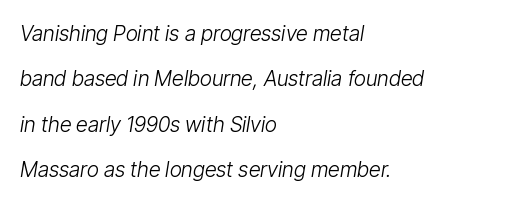
Q: Is the text bold? A: No.
Q: Is the text italic (slanted)? A: Yes, it leans right by about 9 degrees.
Q: Is the text underlined? A: No.
Q: How is the paragraph aligned? A: Left-aligned.
Q: Is the spacing between letters normal or unusually wide? A: Normal.
Q: Is the spacing between lines tight, normal or loose? A: Loose.
